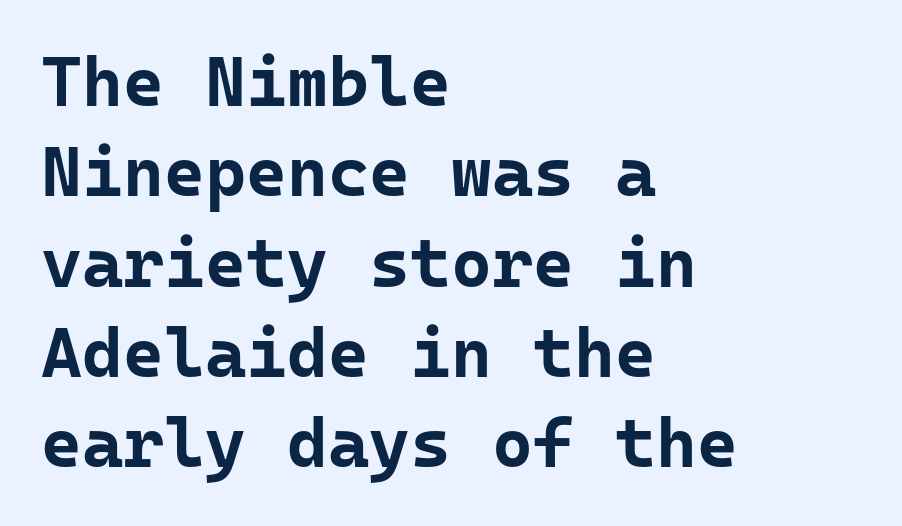
Q: Is the text bold? A: Yes.
Q: Is the text italic (slanted)? A: No, it is upright.
Q: Is the typeface a serif or a sans-serif typeface? A: Sans-serif.
Q: Is the text underlined? A: No.
Q: How is the paragraph aligned? A: Left-aligned.
Q: Is the spacing between letters normal or unusually wide? A: Normal.
Q: Is the spacing between lines tight, normal or loose? A: Normal.
Q: Width (condensed, normal, or wide)? A: Normal.
Q: Stroke contrast? A: Low.
Q: x-height? A: Medium.
Q: Monospaced? A: Yes.
